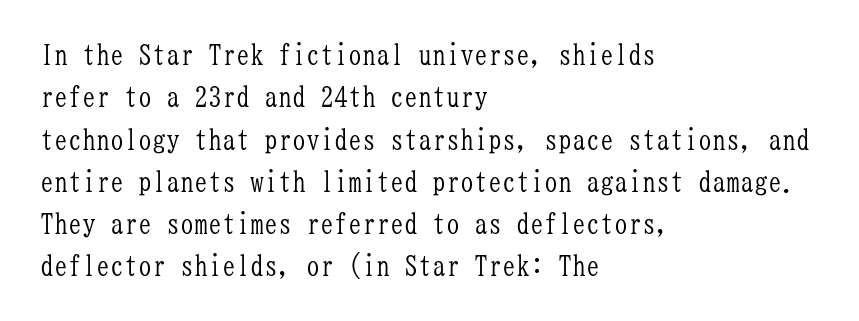
Caption: standard tracking, unaltered. Italic: no, the glyphs are upright roman. This rendering uses left alignment, leaving the right contour irregular. Each row of text sits above clean, open space.
